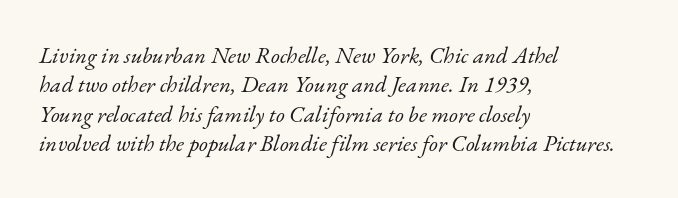
{"italic": "yes", "lean": "right", "slant_degrees": 17, "bold": "no", "underline": "no", "align": "left", "line_spacing": "normal", "line_spacing_ratio": 1.28, "letter_spacing": "normal", "letter_spacing_em": 0.0, "glyph_px": 23}
